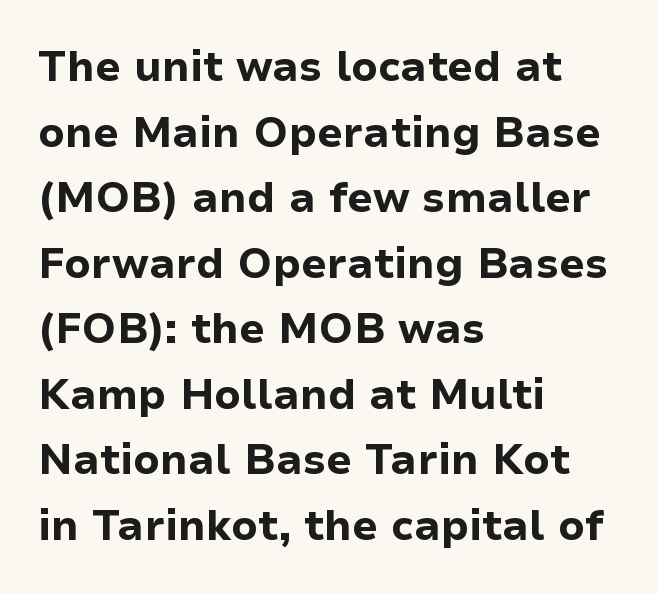
{"serif": "no", "italic": "no", "bold": "yes", "weight": "bold", "width": "normal", "stroke_contrast": "low", "x_height": "medium", "monospaced": "no", "underline": "no", "align": "left", "line_spacing": "normal", "line_spacing_ratio": 1.56, "letter_spacing": "normal", "letter_spacing_em": 0.0, "glyph_px": 42}
